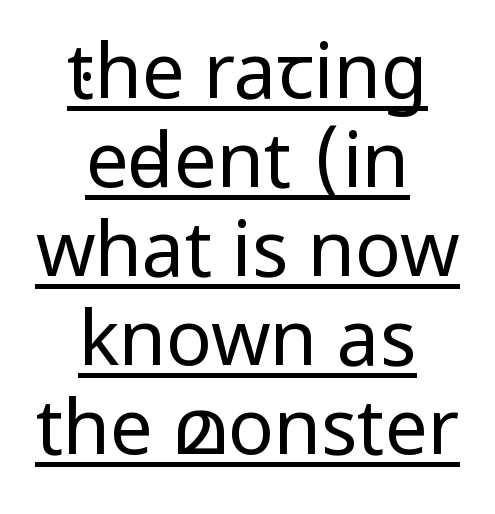
Q: Is the text bold? A: No.
Q: Is the text italic (slanted)? A: No, it is upright.
Q: Is the typeface a serif or a sans-serif typeface? A: Sans-serif.
Q: Is the text underlined? A: Yes.
Q: How is the paragraph aligned? A: Centered.
Q: Is the spacing between letters normal or unusually wide? A: Normal.
Q: Width (condensed, normal, or wide)? A: Condensed.
Q: Stroke contrast? A: Low.
Q: x-height? A: Large.
Q: Monospaced? A: No.
